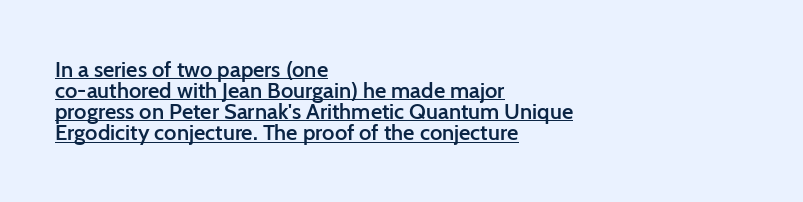
The words here are underlined. Summary of vertical rhythm: compact, with narrow interline spacing. Does the weight exceed regular? Yes, but only to semibold. Tracking value appears to be zero — textbook default spacing. Designer's note — italics off, roman on.
